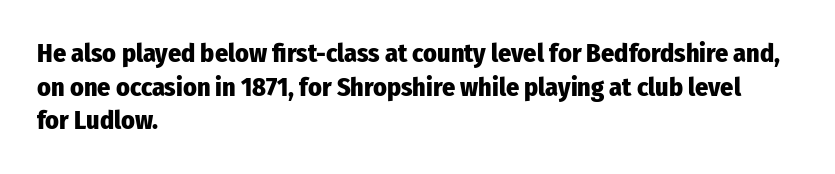
Regarding leading, the lines here are spaced in the standard way. Nothing unusual about the tracking: characters are spaced as the font intends. Clear beneath every line of the passage. The compositor pushed each line to the left boundary. Ascenders rise straight up at ninety degrees. The font is running at its bold setting.
